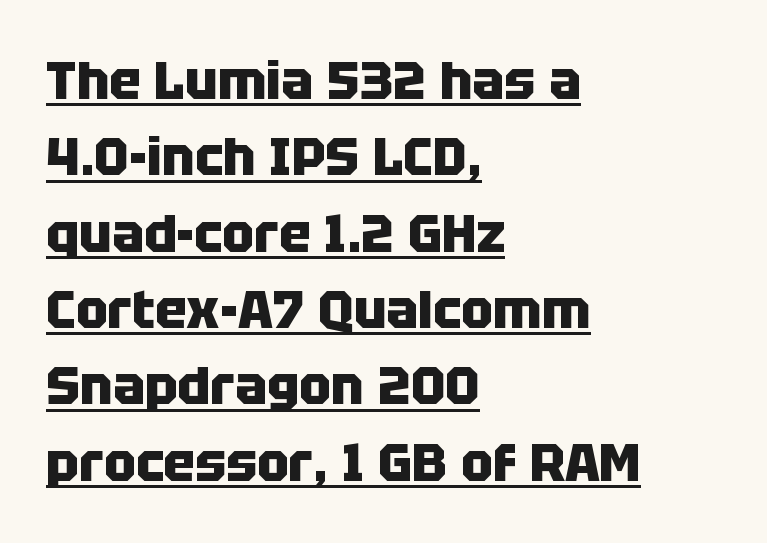
Q: Is the text bold? A: Yes.
Q: Is the text italic (slanted)? A: No, it is upright.
Q: Is the typeface a serif or a sans-serif typeface? A: Sans-serif.
Q: Is the text underlined? A: Yes.
Q: How is the paragraph aligned? A: Left-aligned.
Q: Is the spacing between letters normal or unusually wide? A: Normal.
Q: Is the spacing between lines tight, normal or loose? A: Normal.
Q: Width (condensed, normal, or wide)? A: Normal.
Q: Stroke contrast? A: Low.
Q: x-height? A: Large.
Q: Monospaced? A: No.
